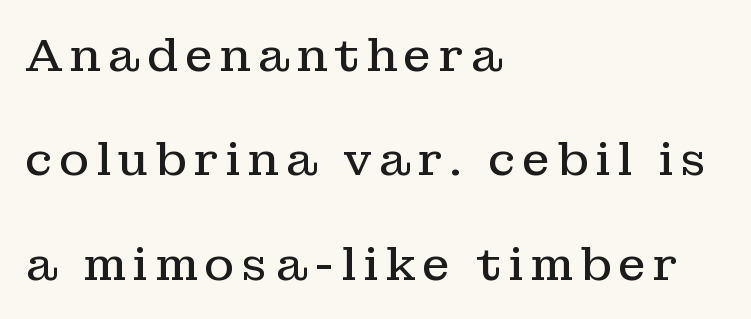
This is not heavy type; no bold has been used. This is serif lettering, the kind often seen in printed books. If you measured baseline to baseline, you'd find a long distance. Character widths vary here, with narrow letters taking less room than wide ones. Descender tails drop into unmarked territory.
